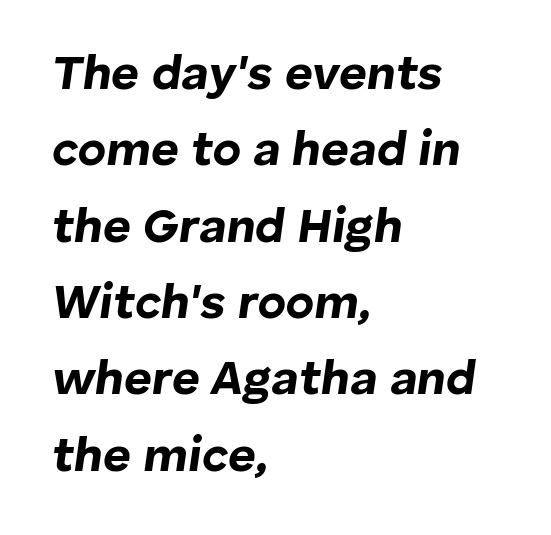
Every row of glyphs begins at an identical x-position on the left. If you drew a line through each stem, it would be angled. Only glyphs here, with clear space below each row. Spacing verdict: proportional, widths tailored to each character. A typesetter would call this zero additional tracking.
